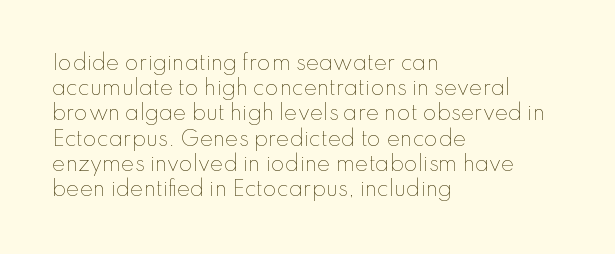
How would I describe the line gaps? Plain and ordinary. Stem width sits at or under what a default text font uses. Posture: straight, roman, zero tilt. Underlining? Definitely not there. How are the letters spaced? Ordinarily, with no added tracking. Alignment: flush left.
